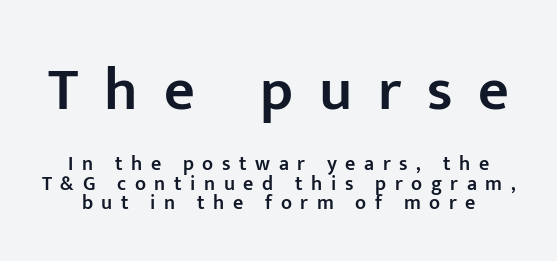
Q: Is the text bold? A: Semi-bold.
Q: Is the text italic (slanted)? A: No, it is upright.
Q: Is the typeface a serif or a sans-serif typeface? A: Sans-serif.
Q: Is the text underlined? A: No.
Q: Is the spacing between letters normal or unusually wide? A: Unusually wide.
Q: Is the spacing between lines tight, normal or loose? A: Tight.
Q: Which block of text is set in a larger size, the first (top) or the second (bottom)? A: The first (top) one.
Q: Width (condensed, normal, or wide)? A: Normal.
Q: Stroke contrast? A: Low.
Q: x-height? A: Medium.
Q: Monospaced? A: No.
